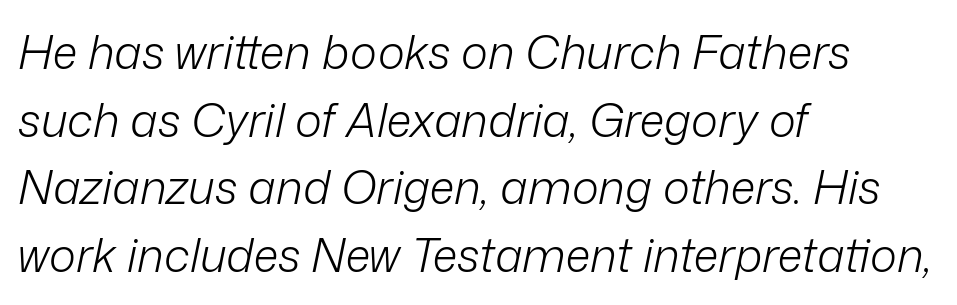
{"italic": "yes", "lean": "right", "slant_degrees": 12, "bold": "no", "weight": "light", "width": "normal", "stroke_contrast": "low", "x_height": "medium", "monospaced": "no", "underline": "no", "align": "left", "line_spacing": "normal", "line_spacing_ratio": 1.47, "letter_spacing": "normal", "letter_spacing_em": 0.0, "glyph_px": 46}
